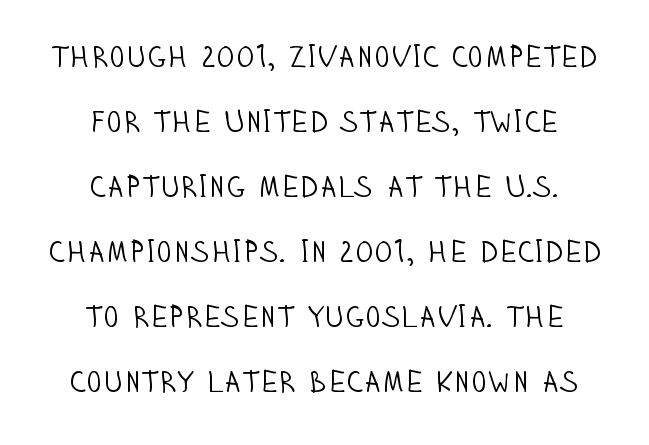
{"serif": "no", "italic": "no", "bold": "no", "weight": "light", "width": "condensed", "stroke_contrast": "low", "x_height": "large", "monospaced": "no", "underline": "no", "align": "center", "line_spacing": "loose", "line_spacing_ratio": 2.17, "letter_spacing": "normal", "letter_spacing_em": 0.0, "glyph_px": 30}
